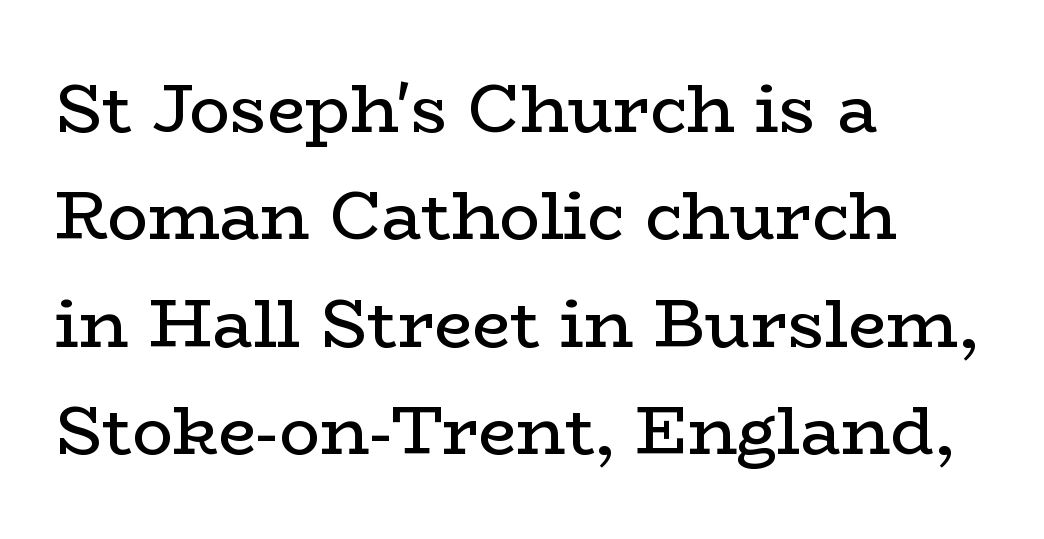
The typesetting does not lean heavy: it is not bold. Does the lettering tilt? It doesn't — this is upright. The foot of each line stays bare and open. In terms of leading, this rendering sits right in the middle. Here the designer chose a conventional face with non-uniform glyph widths.
